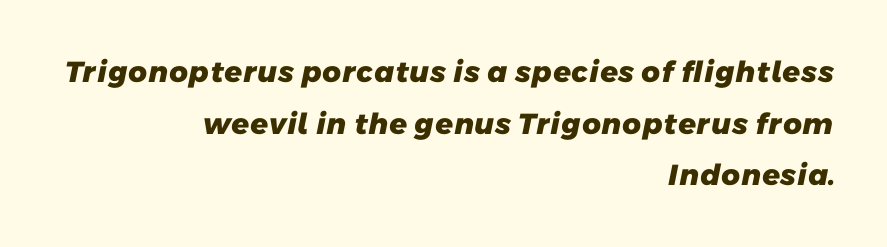
Line endings align vertically; line beginnings do not. This is sans-serif lettering, the kind often seen on screens and signage. Tracking value appears to be zero — textbook default spacing. Each row of text sits above clean, open space.
